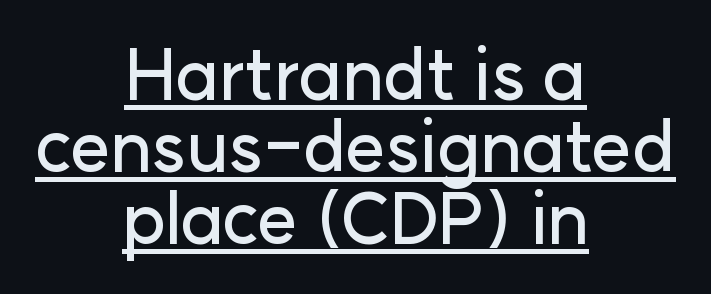
{"serif": "no", "italic": "no", "width": "normal", "stroke_contrast": "low", "x_height": "medium", "monospaced": "no", "underline": "yes", "align": "center", "line_spacing": "tight", "line_spacing_ratio": 1.03, "letter_spacing": "normal", "letter_spacing_em": 0.0, "glyph_px": 70}
